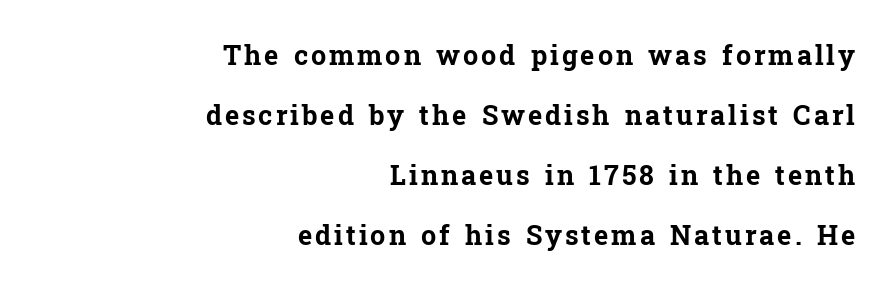
{"italic": "no", "bold": "yes", "underline": "no", "align": "right", "line_spacing": "loose", "line_spacing_ratio": 2.22, "glyph_px": 27}
